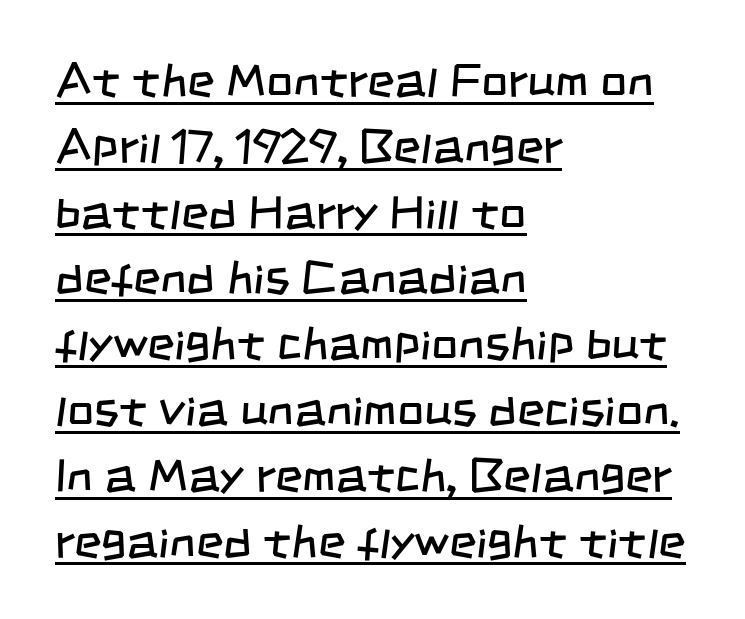
Looks like regular typesetting: each glyph gets only the width it needs. The rendering shows plain stroke endings on the letterforms — a sans-serif design. Underlining? Definitely there. Is the block centered? No — it sits flush against the left margin. This sample uses plain, unmodified letter spacing.
